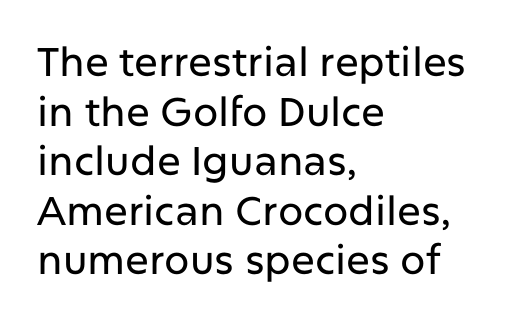
The passage shown is typed in a proportional face where columns would drift. Any mark beneath the type? The region is blank. The lines in this sample share a left origin and differ only in where they stop. Look at the bottom of the vertical strokes: they stop flat, with no serifs. Ascenders rise straight up at ninety degrees.
